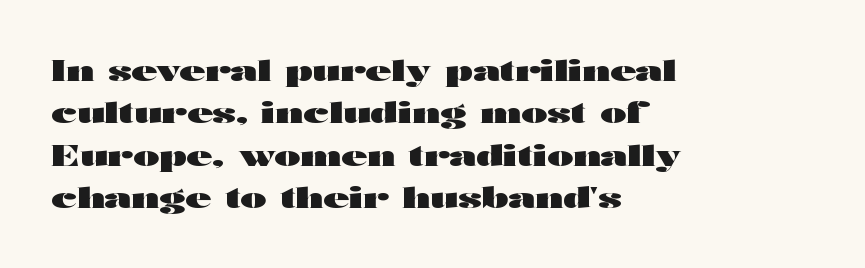
The image shows 28 px heavy, wide type, upright; set left-aligned, normal line spacing (1.51x), normal letter spacing, not underlined; high stroke contrast and a medium x-height.
